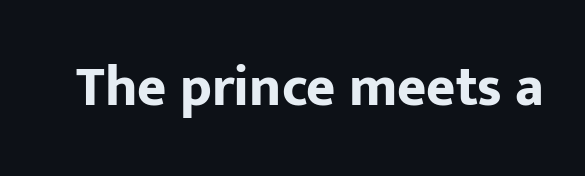
{"serif": "no", "italic": "no", "bold": "yes", "weight": "bold", "width": "normal", "stroke_contrast": "low", "x_height": "medium", "monospaced": "no", "underline": "no", "letter_spacing": "normal", "letter_spacing_em": 0.0, "glyph_px": 56}
